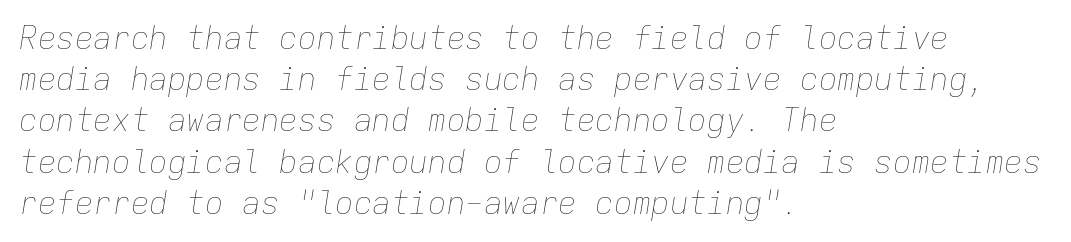
Descender tails drop into unmarked territory. Looking at the ascenders, they clearly lean. The block of text has a typical density, with ordinary space between rows. The face looks like a standard text weight, possibly lighter. Short and long lines alike share a common starting point at left. The passage shown is typed in a monospace face where columns stay perfectly aligned.
